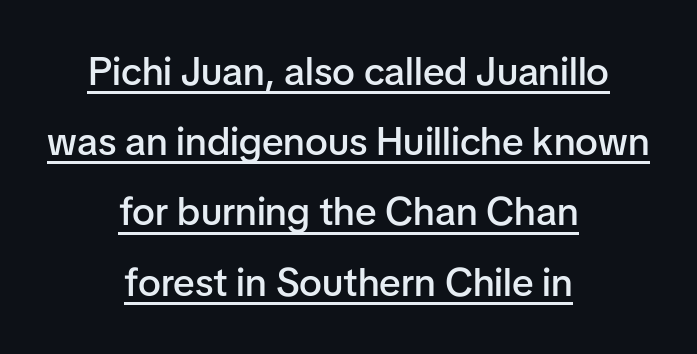
Q: Is the text bold? A: Semi-bold.
Q: Is the text italic (slanted)? A: No, it is upright.
Q: Is the typeface a serif or a sans-serif typeface? A: Sans-serif.
Q: Is the text underlined? A: Yes.
Q: How is the paragraph aligned? A: Centered.
Q: Is the spacing between letters normal or unusually wide? A: Normal.
Q: Width (condensed, normal, or wide)? A: Normal.
Q: Stroke contrast? A: Low.
Q: x-height? A: Medium.
Q: Monospaced? A: No.
